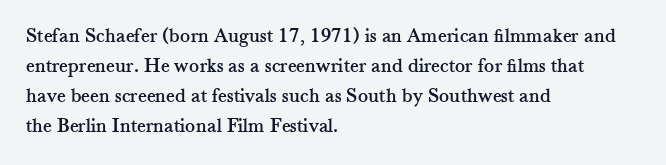
{"italic": "no", "underline": "no", "align": "left", "line_spacing": "normal", "line_spacing_ratio": 1.43, "letter_spacing": "normal", "letter_spacing_em": 0.0, "glyph_px": 21}
